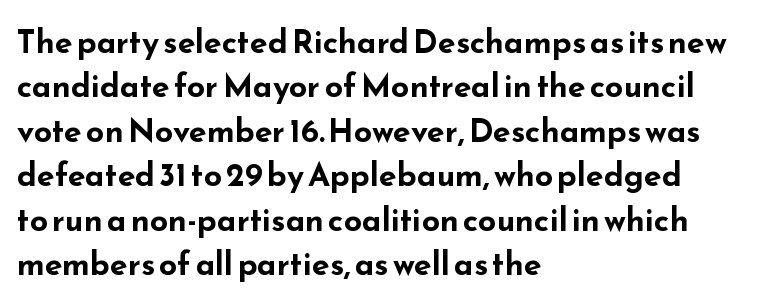
The image shows 32 px bold, wide sans-serif type, upright; set left-aligned, normal line spacing (1.39x), normal letter spacing, not underlined; low stroke contrast and a small x-height.
